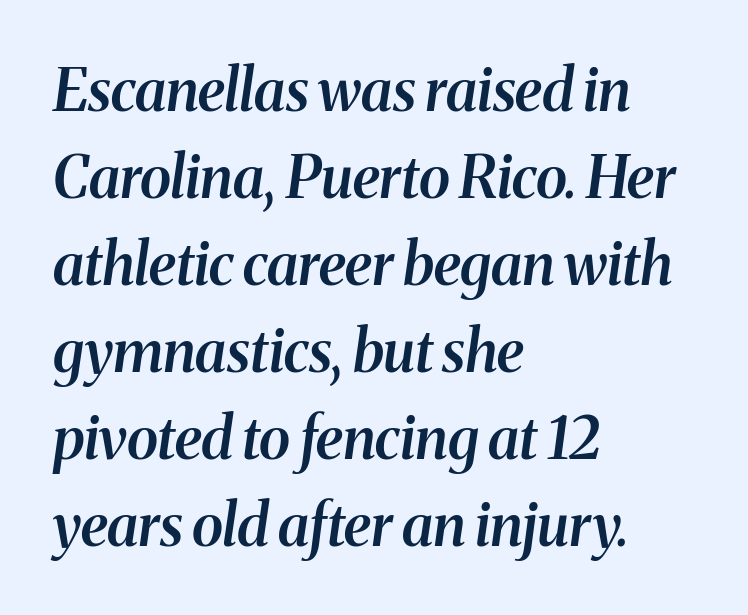
{"serif": "yes", "italic": "yes", "lean": "right", "slant_degrees": 8, "bold": "semi", "weight": "semibold", "width": "normal", "stroke_contrast": "medium", "x_height": "medium", "monospaced": "no", "underline": "no", "align": "left", "line_spacing": "normal", "line_spacing_ratio": 1.5, "letter_spacing": "normal", "letter_spacing_em": 0.0, "glyph_px": 58}
